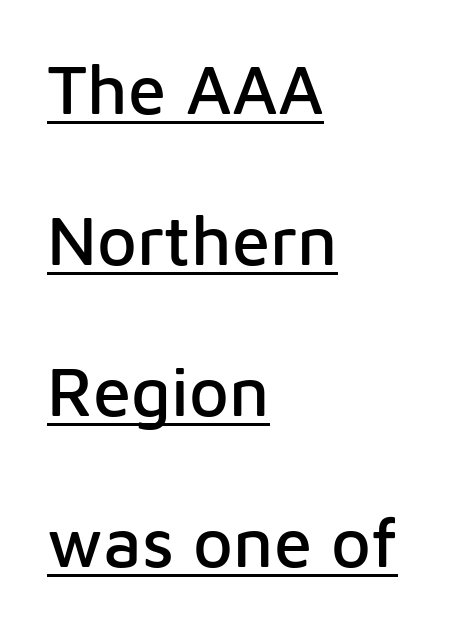
The image shows 69 px sans-serif type, upright; set left-aligned, loose line spacing (2.19x), normal letter spacing, underlined; low stroke contrast and a medium x-height.
